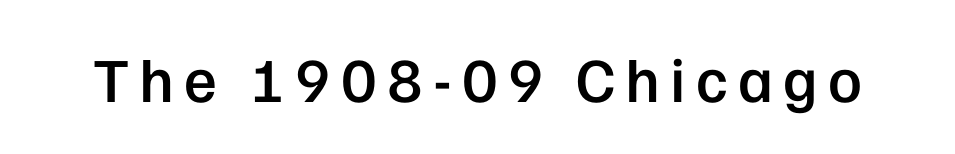
{"serif": "no", "italic": "no", "bold": "semi", "weight": "semibold", "width": "normal", "stroke_contrast": "low", "x_height": "medium", "monospaced": "no", "underline": "no", "glyph_px": 63}
